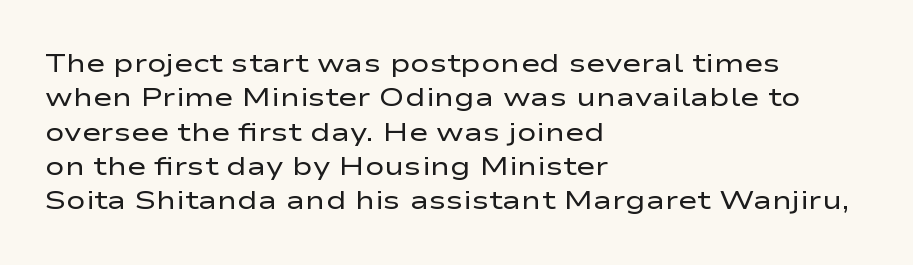
Leftover space on each line is placed entirely after the last word. Notice how the stems are strictly vertical — no italics here. The rendering uses a moderate line-height, typical for paragraphs. Underlining? Definitely not there. A light-to-regular cut is what we see here.
